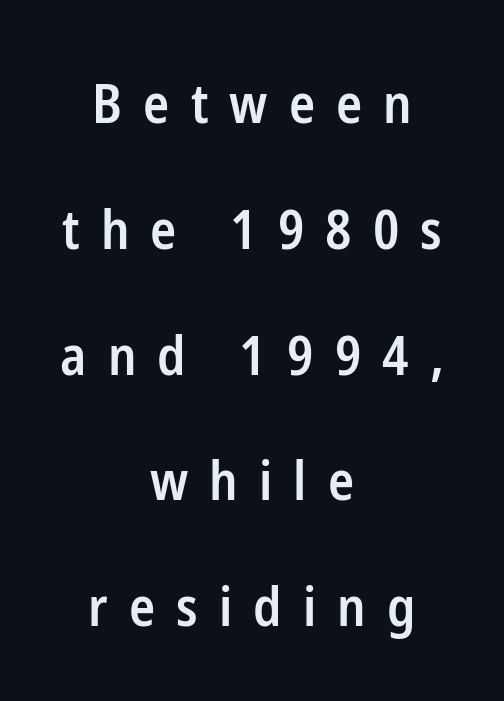
{"serif": "no", "italic": "no", "bold": "semi", "weight": "semibold", "width": "condensed", "stroke_contrast": "low", "x_height": "medium", "monospaced": "no", "underline": "no", "align": "center", "line_spacing": "loose", "line_spacing_ratio": 2.33, "letter_spacing": "wide", "letter_spacing_em": 0.39, "glyph_px": 54}
